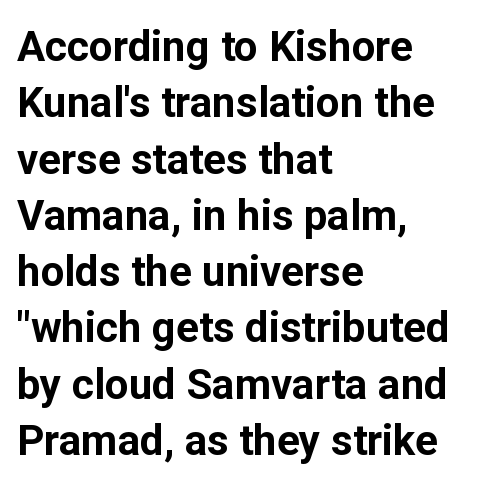
The designer left line spacing at the default. Emphasis by weight is at full strength: bold. The gap between lines stays unmarked. The characters display no serif detailing; their extremities are plain.
